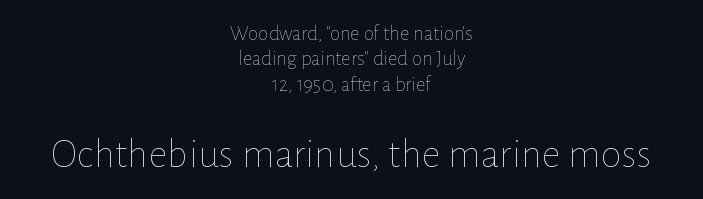
Q: Is the text bold? A: No.
Q: Is the text italic (slanted)? A: No, it is upright.
Q: Is the text underlined? A: No.
Q: How is the paragraph aligned? A: Centered.
Q: Is the spacing between letters normal or unusually wide? A: Normal.
Q: Which block of text is set in a larger size, the first (top) or the second (bottom)? A: The second (bottom) one.
Q: Width (condensed, normal, or wide)? A: Normal.
Q: Stroke contrast? A: Low.
Q: x-height? A: Medium.
Q: Monospaced? A: No.
